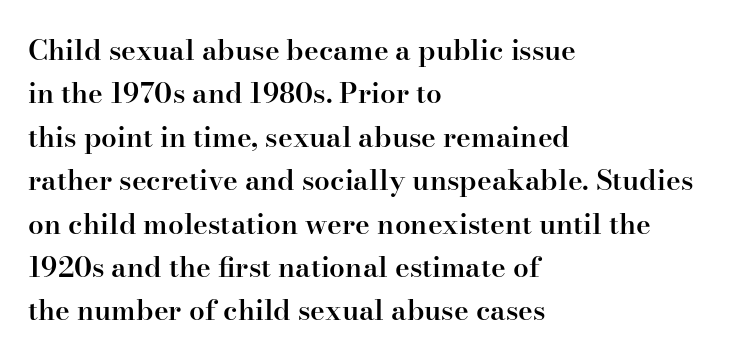
The image shows 28 px semibold serif type, upright; set left-aligned, normal line spacing (1.55x), normal letter spacing, not underlined; high stroke contrast and a small x-height.
